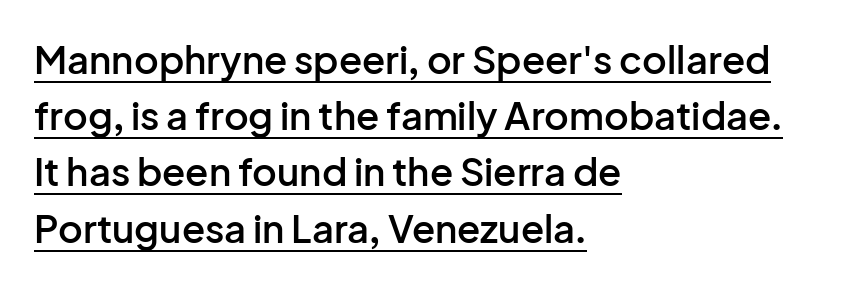
Posture: straight, roman, zero tilt. Whoever set this chose a conventional vertical rhythm. Words appear dense and cohesive because spacing is normal. The face used here is proportionally spaced, like ordinary book or web type. The rag falls on the right side of this text block.
